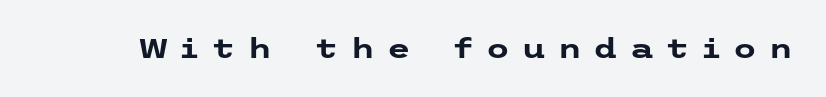
Do the letters lean? They stand straight. Thick stems and heavy bowls — unmistakably bold. The passage shown is not underscored anywhere. Loose tracking; the words dissolve into strings of separated letters.
